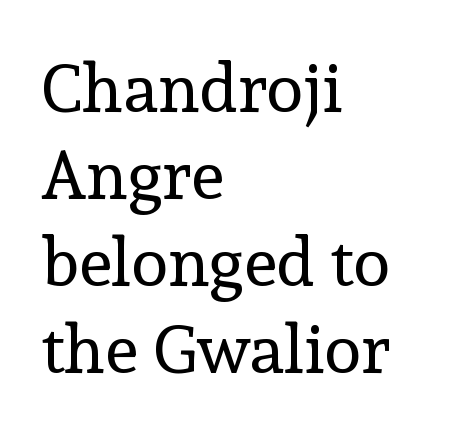
{"serif": "yes", "italic": "no", "bold": "no", "weight": "regular", "width": "normal", "x_height": "medium", "monospaced": "no", "underline": "no", "align": "left", "line_spacing": "normal", "line_spacing_ratio": 1.28, "letter_spacing": "normal", "letter_spacing_em": 0.0, "glyph_px": 68}
